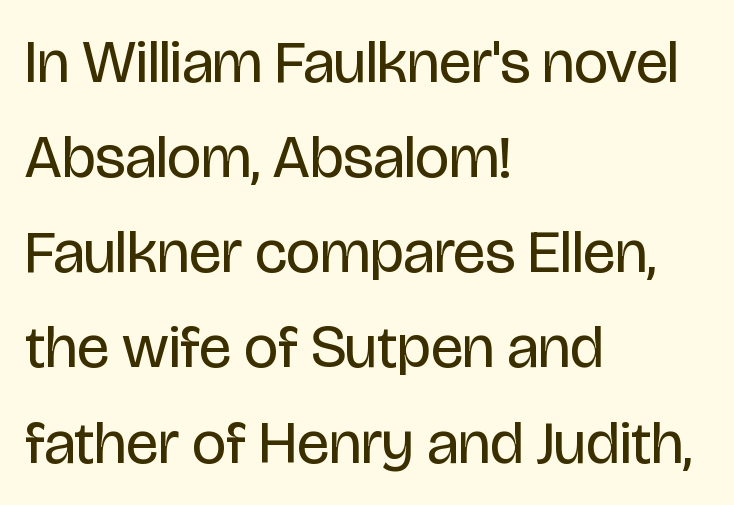
{"serif": "no", "italic": "no", "bold": "no", "weight": "regular", "width": "condensed", "stroke_contrast": "low", "x_height": "large", "monospaced": "no", "underline": "no", "align": "left", "line_spacing": "normal", "line_spacing_ratio": 1.56, "letter_spacing": "normal", "letter_spacing_em": 0.0, "glyph_px": 61}
